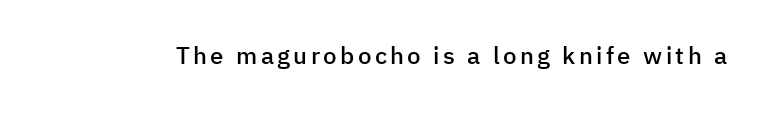
The characters look somewhat weighty, a semibold short of true bold. The strip under each line holds only bare page. Vertical strokes here are truly vertical.
